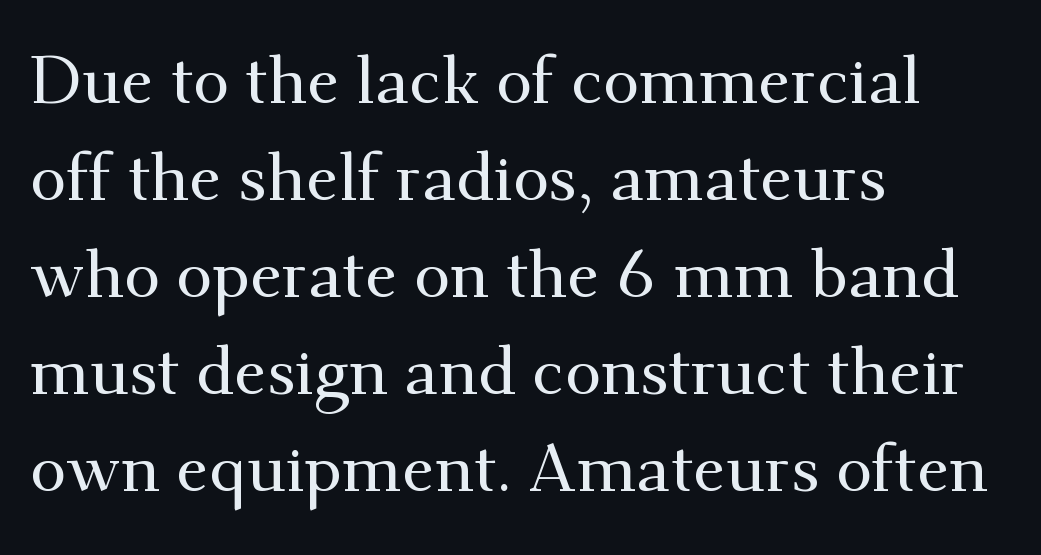
{"serif": "yes", "italic": "no", "width": "normal", "stroke_contrast": "medium", "x_height": "small", "monospaced": "no", "underline": "no", "align": "left", "line_spacing": "normal", "line_spacing_ratio": 1.47, "letter_spacing": "normal", "letter_spacing_em": 0.0, "glyph_px": 66}
